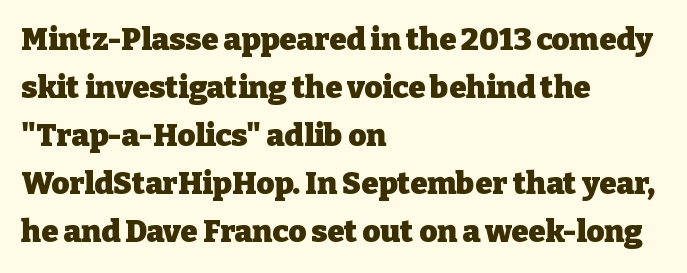
The image shows 31 px heavy serif type, upright; set left-aligned, normal line spacing (1.55x), normal letter spacing, not underlined; low stroke contrast and a medium x-height.
